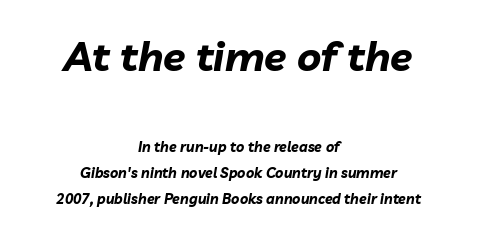
Q: Is the text bold? A: Yes.
Q: Is the text italic (slanted)? A: Yes, it leans right by about 10 degrees.
Q: Is the text underlined? A: No.
Q: How is the paragraph aligned? A: Centered.
Q: Is the spacing between letters normal or unusually wide? A: Normal.
Q: Which block of text is set in a larger size, the first (top) or the second (bottom)? A: The first (top) one.
Q: Width (condensed, normal, or wide)? A: Normal.
Q: Stroke contrast? A: Low.
Q: x-height? A: Medium.
Q: Monospaced? A: No.
